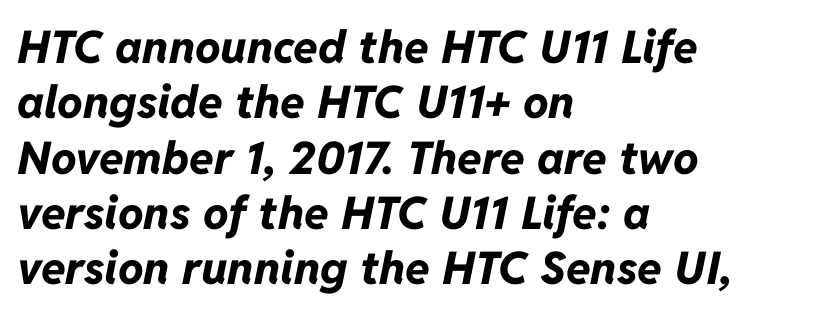
{"italic": "yes", "lean": "right", "slant_degrees": 11, "bold": "yes", "weight": "bold", "width": "normal", "stroke_contrast": "low", "x_height": "medium", "monospaced": "no", "underline": "no", "align": "left", "line_spacing_ratio": 1.23, "letter_spacing": "normal", "letter_spacing_em": 0.0, "glyph_px": 45}
